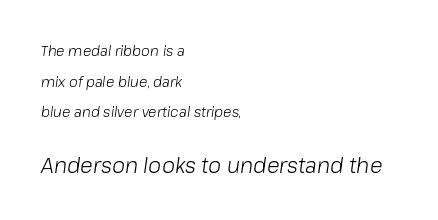
{"italic": "yes", "lean": "right", "slant_degrees": 8, "bold": "no", "underline": "no", "align": "left", "line_spacing": "loose", "line_spacing_ratio": 2.19, "letter_spacing": "normal", "letter_spacing_em": 0.0, "larger_block": "second", "size_ratio": 1.5, "glyph_px": 21}
